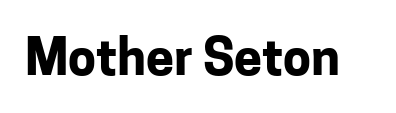
{"serif": "no", "italic": "no", "bold": "yes", "weight": "bold", "width": "normal", "stroke_contrast": "low", "x_height": "medium", "monospaced": "no", "underline": "no", "letter_spacing": "normal", "letter_spacing_em": 0.0, "glyph_px": 50}
